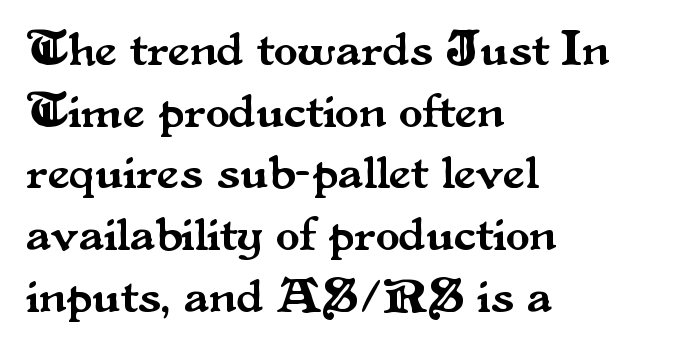
The image shows 49 px serif type, upright; set left-aligned, normal line spacing (1.26x), normal letter spacing, not underlined; medium stroke contrast and a small x-height.
